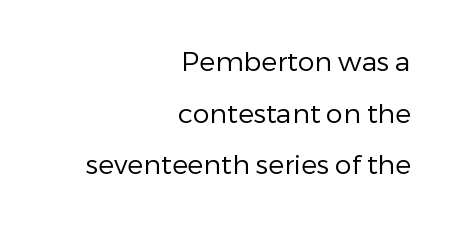
Inter-character spacing is left at the font's built-in metrics. A clean baseline with only descenders dipping below it. The letters stand straight up with perfectly vertical stems. The text block is weighted toward the right margin, trailing off unevenly leftward. Weight: regular or lighter.
